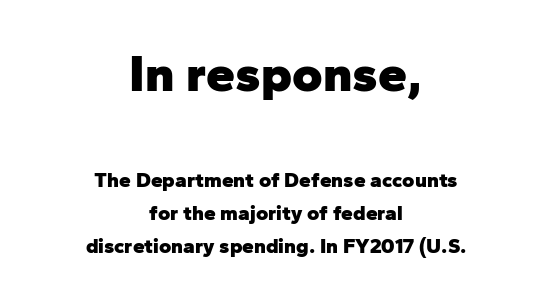
The image shows 52 px heavy sans-serif type, upright; set centered, normal line spacing (1.58x), normal letter spacing, not underlined; the first (top) block is 2.48x larger; low stroke contrast and a medium x-height.
